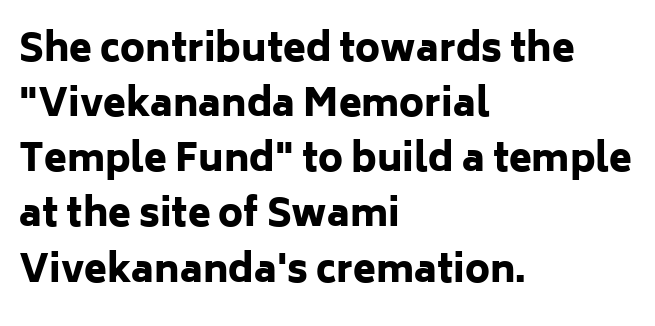
The image shows 37 px heavy sans-serif type, upright; set left-aligned, normal line spacing (1.49x), normal letter spacing, not underlined; low stroke contrast and a medium x-height.
